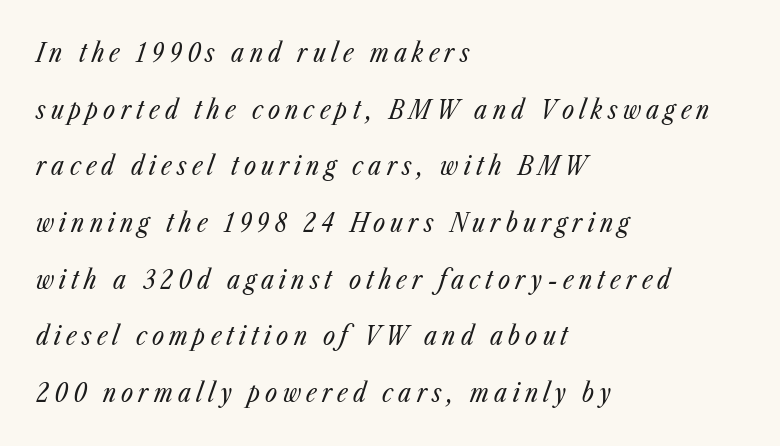
Q: Is the text bold? A: No.
Q: Is the text italic (slanted)? A: Yes, it leans right by about 23 degrees.
Q: Is the text underlined? A: No.
Q: How is the paragraph aligned? A: Left-aligned.
Q: Is the spacing between letters normal or unusually wide? A: Unusually wide.
Q: Is the spacing between lines tight, normal or loose? A: Loose.
